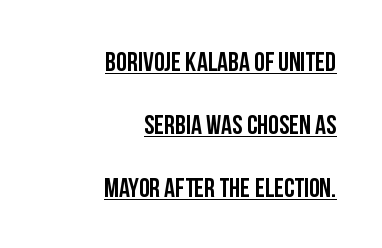
{"italic": "no", "underline": "yes", "align": "right", "line_spacing": "loose", "line_spacing_ratio": 2.33, "letter_spacing": "normal", "letter_spacing_em": 0.0, "glyph_px": 27}
